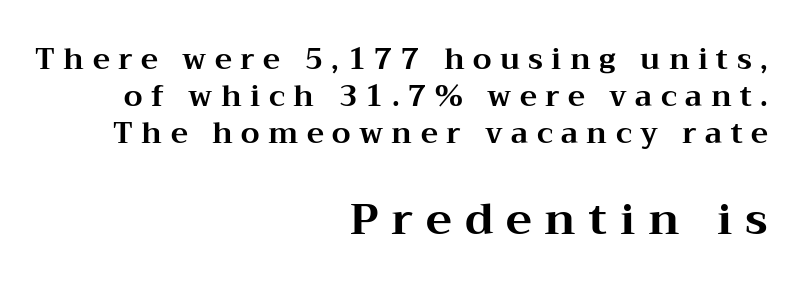
The image shows 44 px bold, wide serif type, upright; set right-aligned, normal line spacing (1.28x), unusually wide letter spacing (+0.29 em), not underlined; the second (bottom) block is 1.52x larger; medium stroke contrast and a medium x-height.
